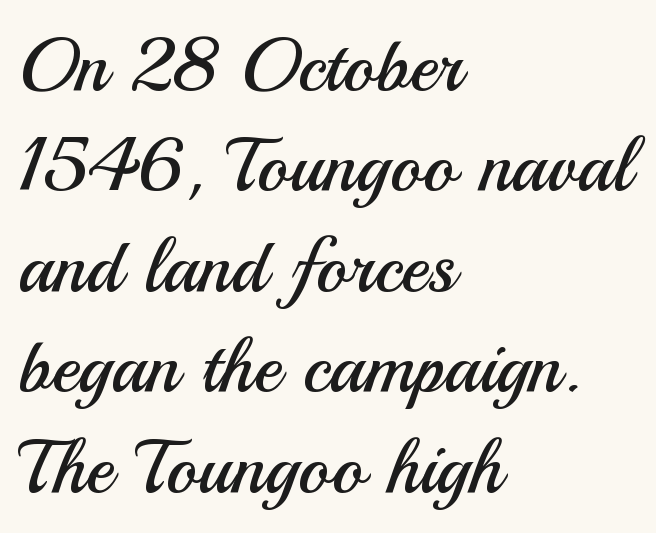
Q: Is the text bold? A: No.
Q: Is the text italic (slanted)? A: Yes.
Q: Is the typeface a serif or a sans-serif typeface? A: Sans-serif.
Q: Is the text underlined? A: No.
Q: How is the paragraph aligned? A: Left-aligned.
Q: Is the spacing between letters normal or unusually wide? A: Normal.
Q: Is the spacing between lines tight, normal or loose? A: Normal.
Q: Width (condensed, normal, or wide)? A: Normal.
Q: Stroke contrast? A: Medium.
Q: x-height? A: Small.
Q: Monospaced? A: No.
